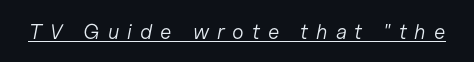
Descenders here cross a horizontal rule under the line. Stroke thickness stays within the range of a standard reading face or lighter. Style check: oblique. Inter-character spacing is expanded well beyond the font's built-in metrics.
